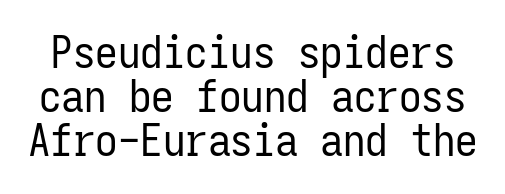
A typesetter would call this monospace, since all characters share one set width. Has an underline been added? It has not. Is this a sans? Yes — the strokes have no serifs. The passage shown stacks its lines with hardly any gap.
